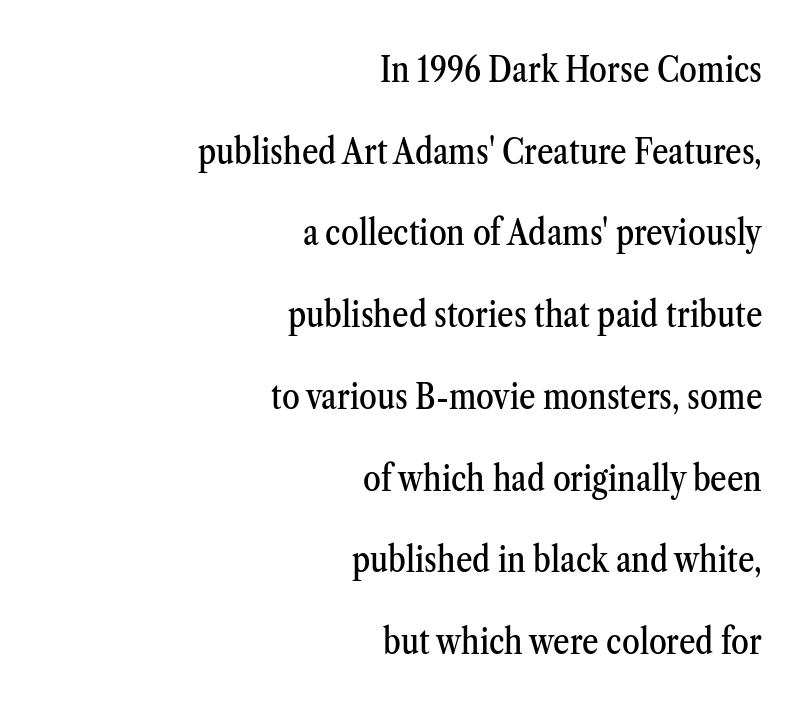
{"serif": "yes", "italic": "no", "width": "condensed", "stroke_contrast": "medium", "x_height": "medium", "monospaced": "no", "underline": "no", "align": "right", "line_spacing": "loose", "line_spacing_ratio": 2.27, "letter_spacing": "normal", "letter_spacing_em": 0.0, "glyph_px": 36}
